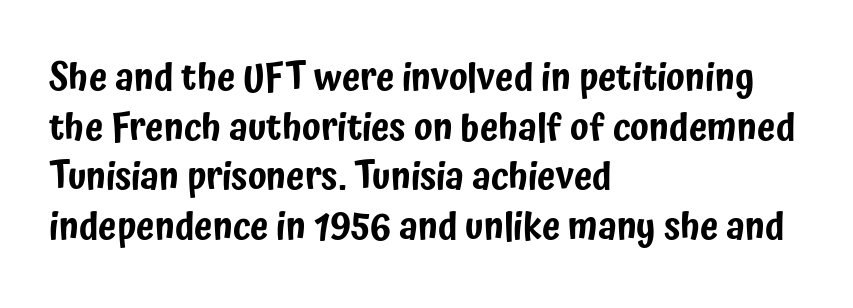
In terms of letterspacing, this is plain default setting. Type without underlining. Think of a printed novel: that variable character pitch is what you see here. Unlike italic type, these characters show no tilt at all. Successive baselines arrive at the customary interval.
